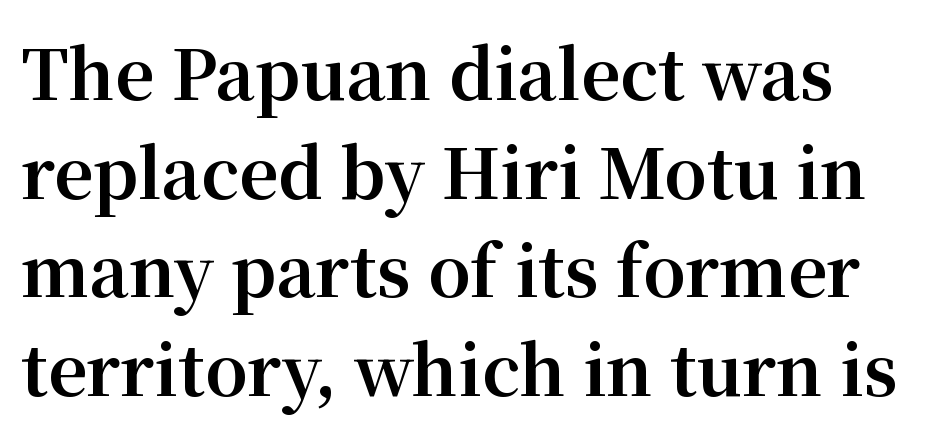
{"serif": "yes", "italic": "no", "bold": "yes", "weight": "bold", "width": "normal", "stroke_contrast": "medium", "x_height": "medium", "monospaced": "no", "underline": "no", "line_spacing": "normal", "line_spacing_ratio": 1.45, "letter_spacing": "normal", "letter_spacing_em": 0.0, "glyph_px": 68}
